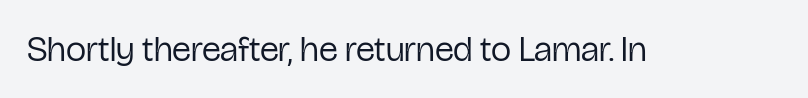
{"serif": "no", "italic": "no", "bold": "no", "weight": "regular", "width": "condensed", "stroke_contrast": "low", "x_height": "medium", "monospaced": "no", "underline": "no", "letter_spacing": "normal", "letter_spacing_em": 0.0, "glyph_px": 36}
